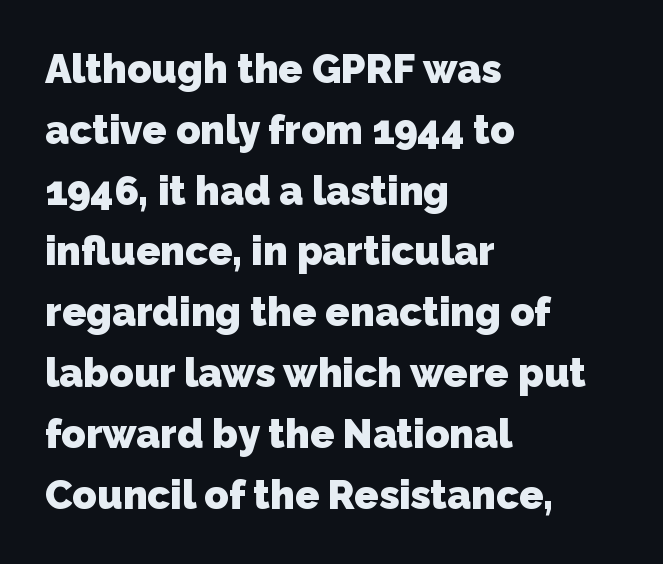
Stroke thickness is high; the sample reads as a true bold. These lines are set flush left with a ragged right edge. Whoever set this chose a conventional vertical rhythm. The baseline area is clear. The face used here is a sans, in the tradition of grotesques and geometrics.
